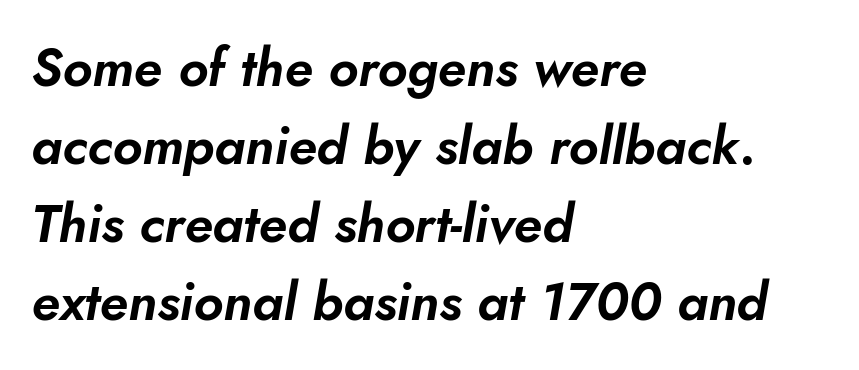
Q: Is the text italic (slanted)? A: Yes, it leans right by about 10 degrees.
Q: Is the text underlined? A: No.
Q: How is the paragraph aligned? A: Left-aligned.
Q: Is the spacing between letters normal or unusually wide? A: Normal.
Q: Is the spacing between lines tight, normal or loose? A: Normal.
Q: Width (condensed, normal, or wide)? A: Normal.
Q: Stroke contrast? A: Low.
Q: x-height? A: Small.
Q: Monospaced? A: No.
